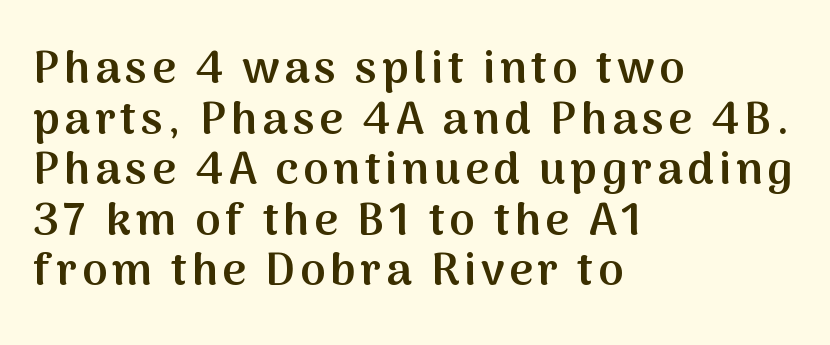
{"serif": "no", "italic": "no", "bold": "semi", "weight": "semibold", "width": "normal", "stroke_contrast": "medium", "x_height": "medium", "monospaced": "no", "underline": "no", "align": "left", "line_spacing": "tight", "line_spacing_ratio": 1.1, "glyph_px": 46}
